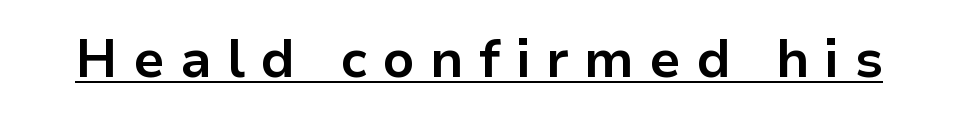
The image shows 53 px bold sans-serif type, upright; set unusually wide letter spacing (+0.29 em), underlined; low stroke contrast and a medium x-height.
